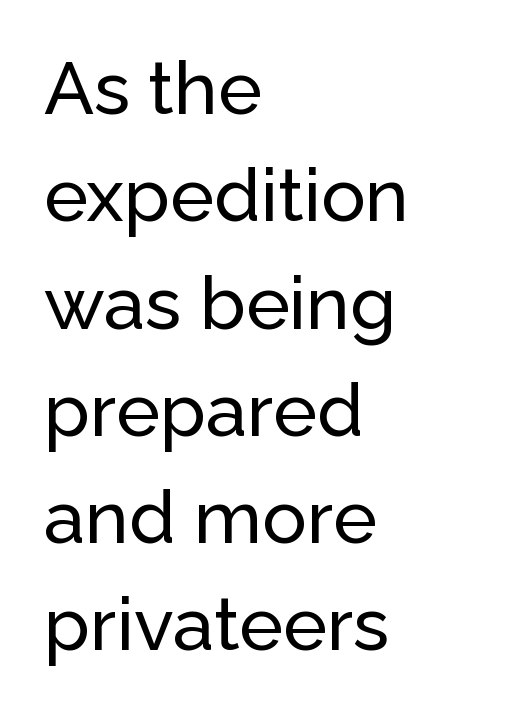
{"serif": "no", "italic": "no", "width": "normal", "stroke_contrast": "low", "x_height": "medium", "monospaced": "no", "underline": "no", "align": "left", "line_spacing": "normal", "line_spacing_ratio": 1.45, "letter_spacing": "normal", "letter_spacing_em": 0.0, "glyph_px": 74}
